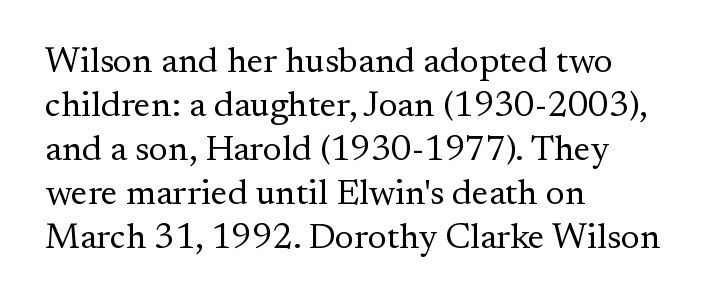
This sample uses a serif face. Posture: upright roman. Where is the straight margin? On the left. A light-to-regular cut is what we see here.
